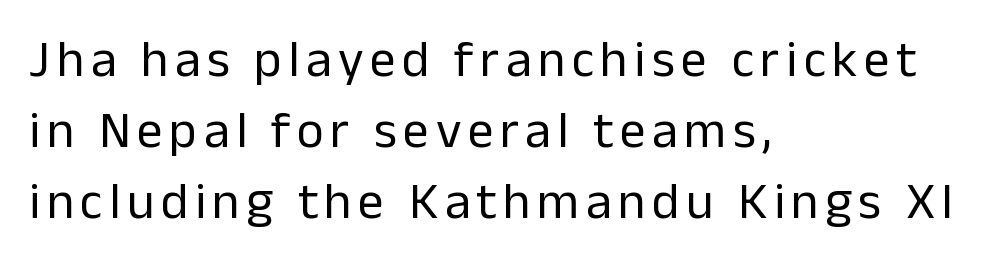
The image shows 52 px regular-weight sans-serif type, upright; set left-aligned, normal line spacing (1.37x), not underlined; low stroke contrast and a medium x-height.
